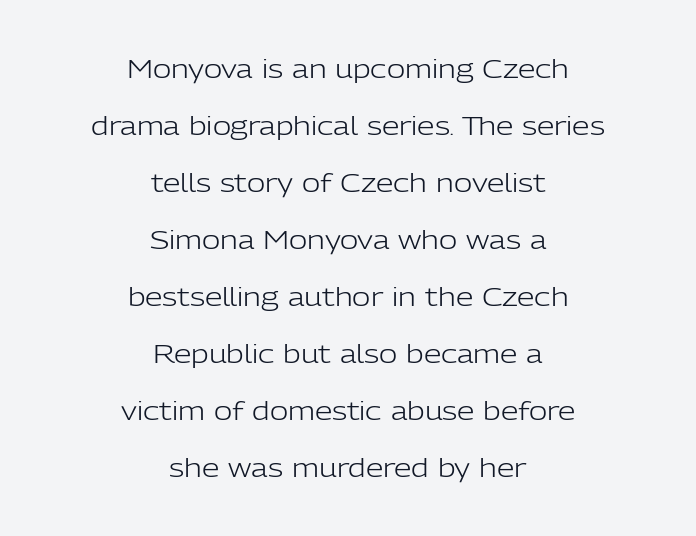
{"italic": "no", "bold": "no", "underline": "no", "align": "center", "line_spacing": "loose", "line_spacing_ratio": 2.28, "letter_spacing": "normal", "letter_spacing_em": 0.0, "glyph_px": 25}
